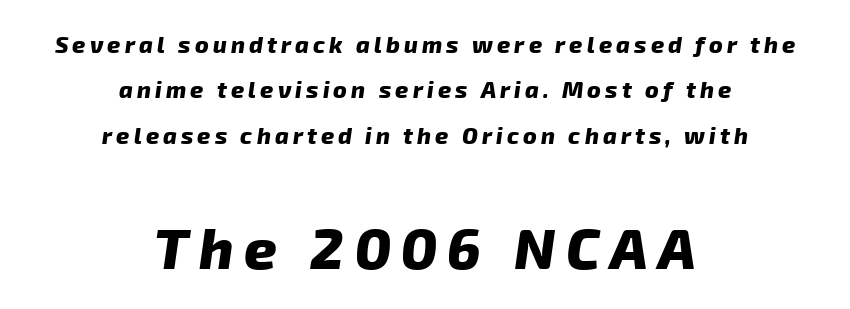
{"serif": "no", "bold": "yes", "weight": "heavy", "width": "normal", "stroke_contrast": "low", "x_height": "medium", "monospaced": "no", "underline": "no", "align": "center", "line_spacing": "loose", "line_spacing_ratio": 1.97, "larger_block": "second", "size_ratio": 2.48, "glyph_px": 57}
